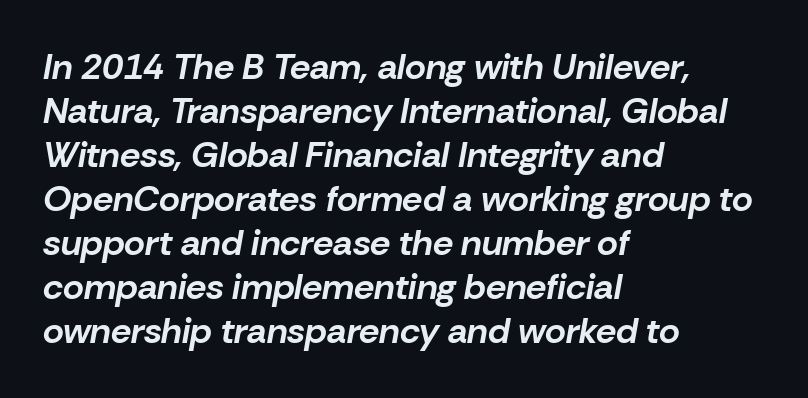
The image shows 36 px bold type, italic (leaning right); set left-aligned, line spacing 1.22x, normal letter spacing, not underlined; low stroke contrast and a medium x-height.
